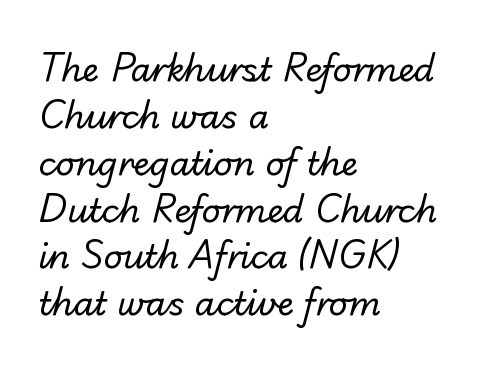
Is this a fixed-width face? No — the glyphs have proportional, varying widths. Observe the ordinary spacing: letters are neighbours, not strangers. A classic flush-left, rag-right setting is used for this passage. Interline gaps are of average width in this sample. The space directly below the letters is spotless.
